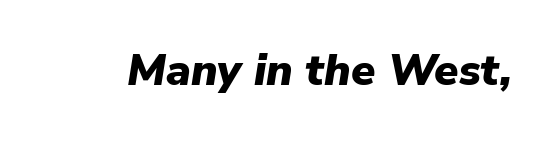
Set as a true bold cut, around the 700 mark. Proportional: the letters do not fall into vertical columns. Beneath every word, the page is bare. A typesetter would call this zero additional tracking.
